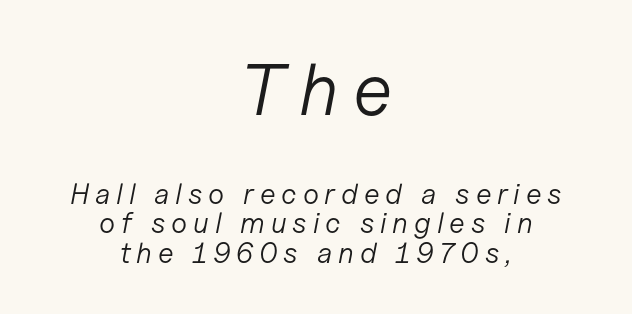
Q: Is the text bold? A: No.
Q: Is the text italic (slanted)? A: Yes, it leans right by about 11 degrees.
Q: Is the text underlined? A: No.
Q: How is the paragraph aligned? A: Centered.
Q: Is the spacing between letters normal or unusually wide? A: Unusually wide.
Q: Is the spacing between lines tight, normal or loose? A: Tight.
Q: Which block of text is set in a larger size, the first (top) or the second (bottom)? A: The first (top) one.
Q: Width (condensed, normal, or wide)? A: Normal.
Q: Stroke contrast? A: Low.
Q: x-height? A: Medium.
Q: Monospaced? A: No.
